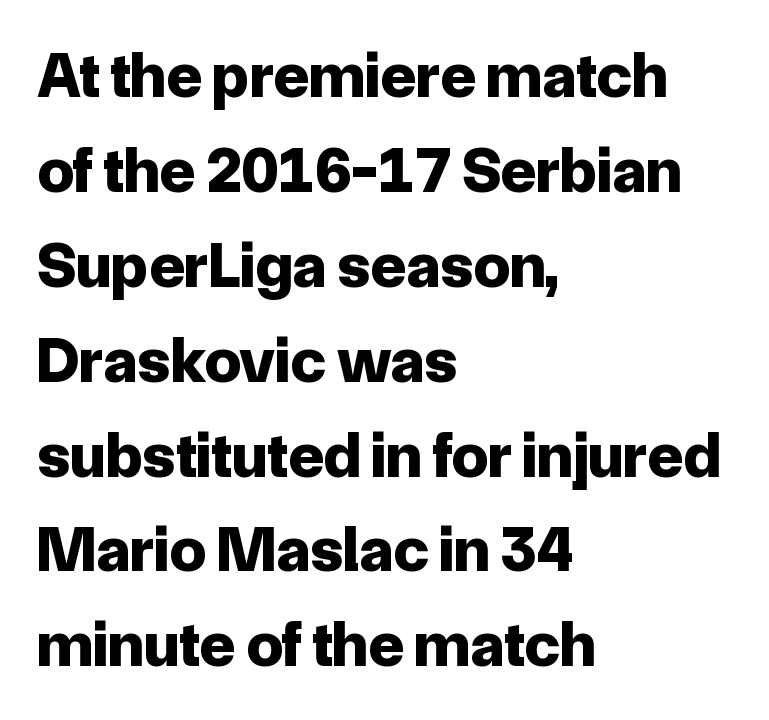
The font's upright variant was chosen for this text. Clear beneath every line of the passage. Heft: maximum for text — a bold. The face used here is rendered with its standard letterfit. Spacing verdict: proportional, widths tailored to each character.
